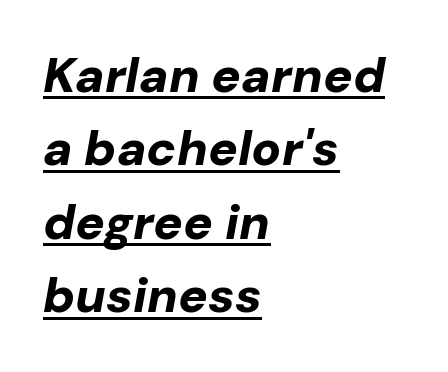
Q: Is the text bold? A: Yes.
Q: Is the text italic (slanted)? A: Yes, it leans right by about 10 degrees.
Q: Is the text underlined? A: Yes.
Q: How is the paragraph aligned? A: Left-aligned.
Q: Is the spacing between letters normal or unusually wide? A: Normal.
Q: Is the spacing between lines tight, normal or loose? A: Normal.
Q: Width (condensed, normal, or wide)? A: Normal.
Q: Stroke contrast? A: Low.
Q: x-height? A: Medium.
Q: Monospaced? A: No.
